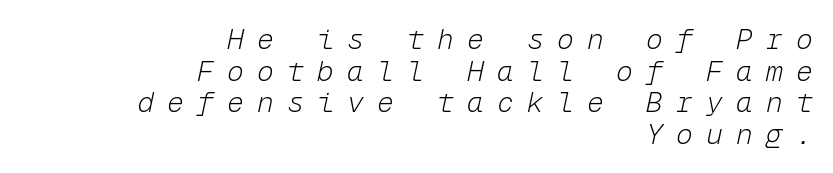
The specimen omits any rule beneath the text block's lines. These lines stack with their right ends in a neat column. Spacing between characters has been opened up far beyond the box default. Characters are canted at an angle relative to the baseline's perpendicular.
